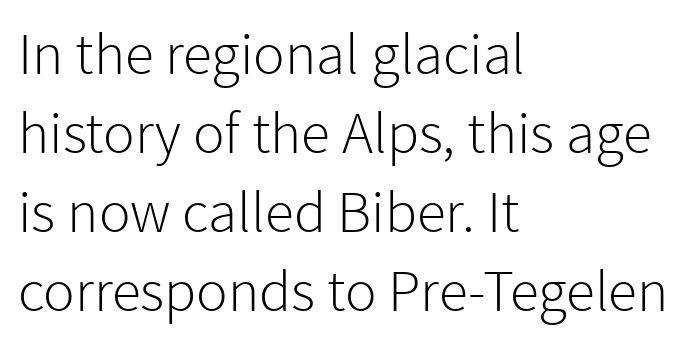
Q: Is the text bold? A: No.
Q: Is the text italic (slanted)? A: No, it is upright.
Q: Is the typeface a serif or a sans-serif typeface? A: Sans-serif.
Q: Is the text underlined? A: No.
Q: How is the paragraph aligned? A: Left-aligned.
Q: Is the spacing between letters normal or unusually wide? A: Normal.
Q: Is the spacing between lines tight, normal or loose? A: Normal.
Q: Width (condensed, normal, or wide)? A: Normal.
Q: Stroke contrast? A: Low.
Q: x-height? A: Medium.
Q: Monospaced? A: No.
